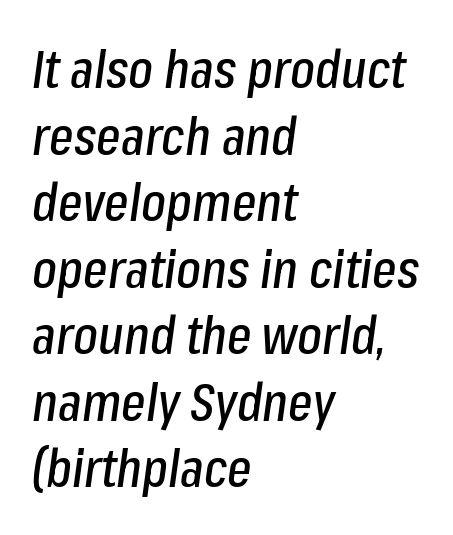
The image shows 52 px condensed type, italic (leaning right); set left-aligned, normal line spacing (1.28x), normal letter spacing, not underlined; low stroke contrast and a medium x-height.
